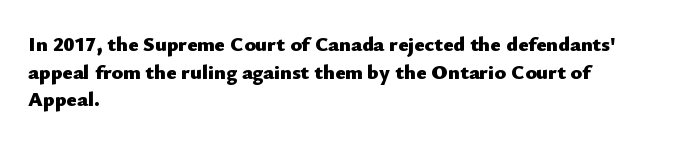
It's the straight-up-and-down kind of type. The words here are not underlined. Summary of vertical rhythm: regular, with standard interline spacing. Alignment: flush left. The rendering keeps characters at their native spacing.
